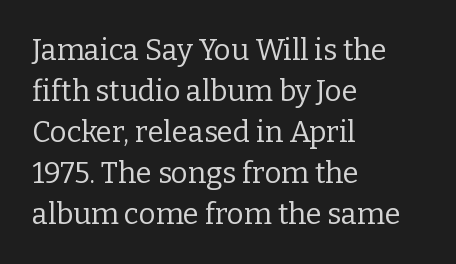
Descender tails drop into unmarked territory. Between one letter and the next there's only the usual sliver of space. Varying glyph widths throughout — classic text-font behaviour. The characters display serif detailing at their extremities. Interline gaps are of average width in this sample.
